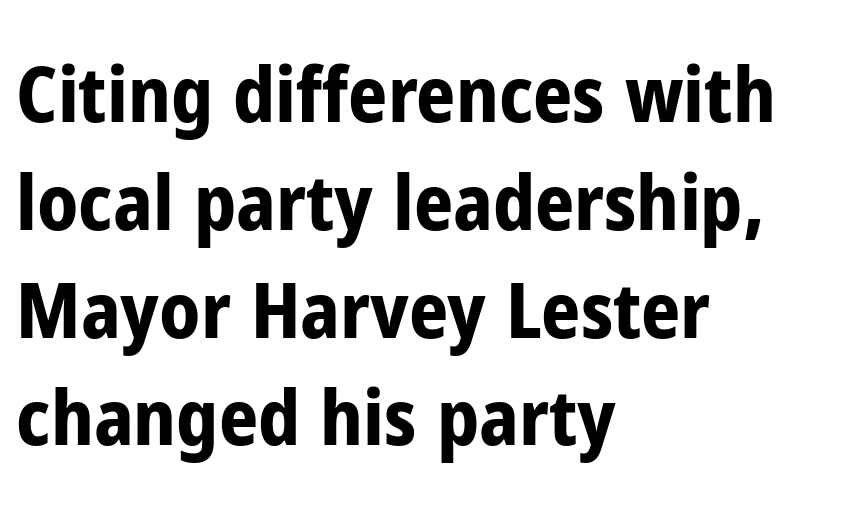
Q: Is the text bold? A: Yes.
Q: Is the text italic (slanted)? A: No, it is upright.
Q: Is the typeface a serif or a sans-serif typeface? A: Sans-serif.
Q: Is the text underlined? A: No.
Q: How is the paragraph aligned? A: Left-aligned.
Q: Is the spacing between letters normal or unusually wide? A: Normal.
Q: Is the spacing between lines tight, normal or loose? A: Normal.
Q: Width (condensed, normal, or wide)? A: Condensed.
Q: Stroke contrast? A: Low.
Q: x-height? A: Medium.
Q: Monospaced? A: No.
